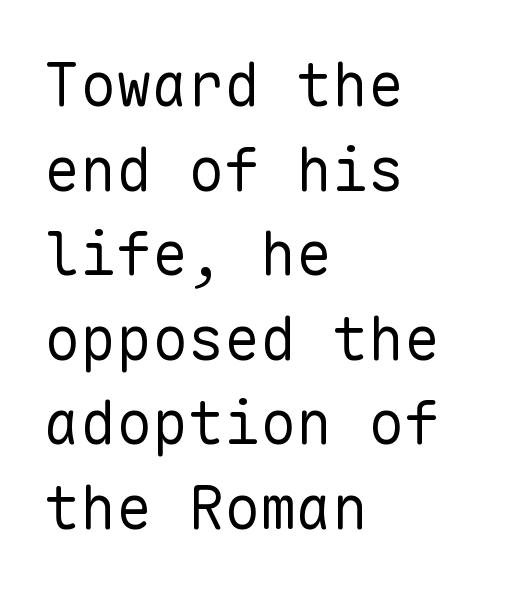
Q: Is the text bold? A: No.
Q: Is the text italic (slanted)? A: No, it is upright.
Q: Is the typeface a serif or a sans-serif typeface? A: Sans-serif.
Q: Is the text underlined? A: No.
Q: How is the paragraph aligned? A: Left-aligned.
Q: Is the spacing between letters normal or unusually wide? A: Normal.
Q: Is the spacing between lines tight, normal or loose? A: Normal.
Q: Width (condensed, normal, or wide)? A: Normal.
Q: Stroke contrast? A: Low.
Q: x-height? A: Medium.
Q: Monospaced? A: Yes.
